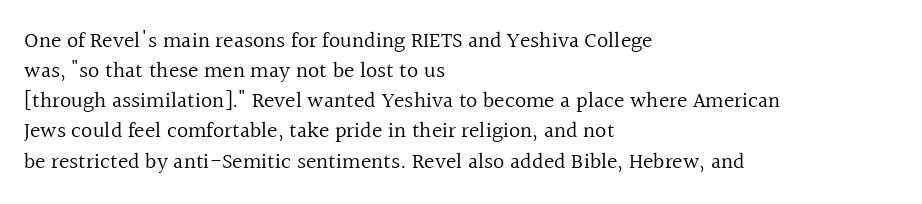
The image shows 22 px text type, upright; set left-aligned, normal line spacing (1.37x), normal letter spacing, not underlined.
